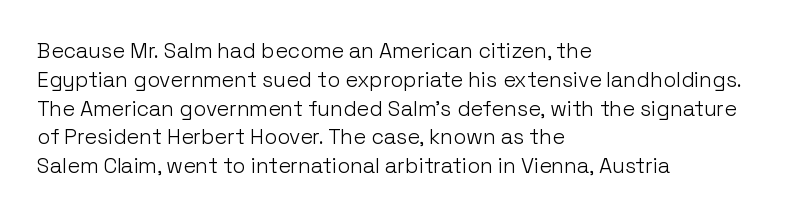
{"italic": "no", "bold": "no", "underline": "no", "align": "left", "line_spacing": "normal", "line_spacing_ratio": 1.37, "letter_spacing": "normal", "letter_spacing_em": 0.0, "glyph_px": 21}
